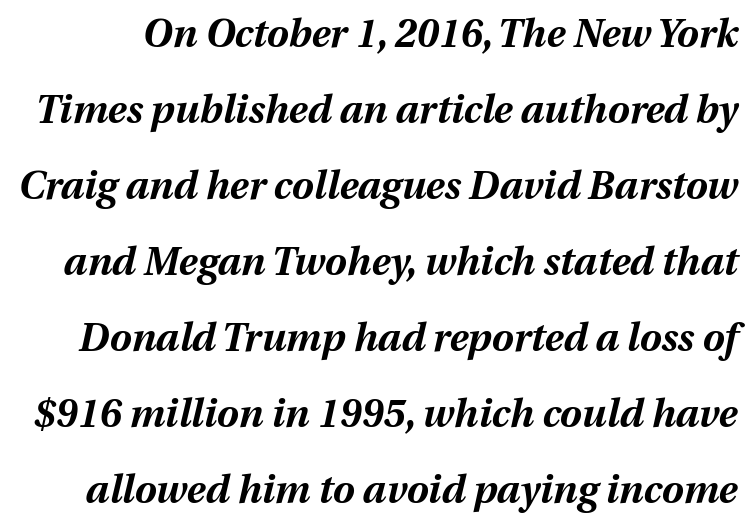
Q: Is the text bold? A: Yes.
Q: Is the text italic (slanted)? A: Yes, it leans right by about 13 degrees.
Q: Is the text underlined? A: No.
Q: Is the spacing between letters normal or unusually wide? A: Normal.
Q: Is the spacing between lines tight, normal or loose? A: Loose.
Q: Width (condensed, normal, or wide)? A: Normal.
Q: Stroke contrast? A: Medium.
Q: x-height? A: Medium.
Q: Monospaced? A: No.
